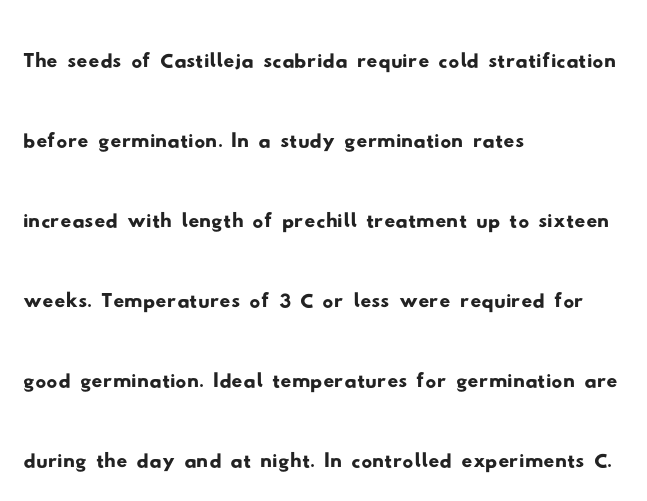
Q: Is the typeface a serif or a sans-serif typeface? A: Sans-serif.
Q: Is the text underlined? A: No.
Q: How is the paragraph aligned? A: Left-aligned.
Q: Is the spacing between letters normal or unusually wide? A: Normal.
Q: Is the spacing between lines tight, normal or loose? A: Normal.
Q: Width (condensed, normal, or wide)? A: Wide.
Q: Stroke contrast? A: Low.
Q: x-height? A: Small.
Q: Monospaced? A: No.
